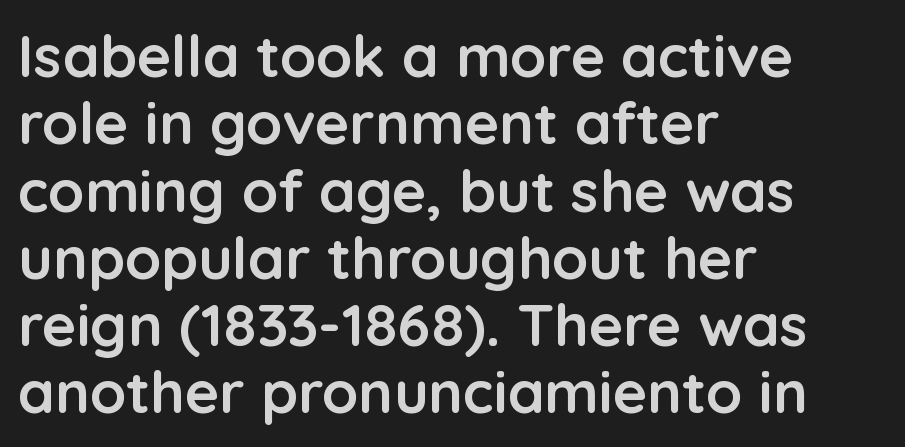
Q: Is the text bold? A: Yes.
Q: Is the text italic (slanted)? A: No, it is upright.
Q: Is the typeface a serif or a sans-serif typeface? A: Sans-serif.
Q: Is the text underlined? A: No.
Q: How is the paragraph aligned? A: Left-aligned.
Q: Is the spacing between letters normal or unusually wide? A: Normal.
Q: Is the spacing between lines tight, normal or loose? A: Tight.
Q: Width (condensed, normal, or wide)? A: Normal.
Q: Stroke contrast? A: Low.
Q: x-height? A: Medium.
Q: Monospaced? A: No.
